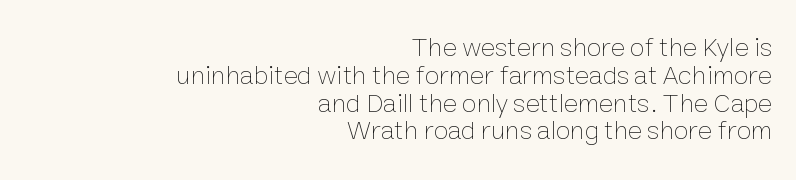
{"italic": "no", "bold": "no", "underline": "no", "align": "right", "line_spacing": "tight", "line_spacing_ratio": 1.03, "letter_spacing": "normal", "letter_spacing_em": 0.0, "glyph_px": 27}
